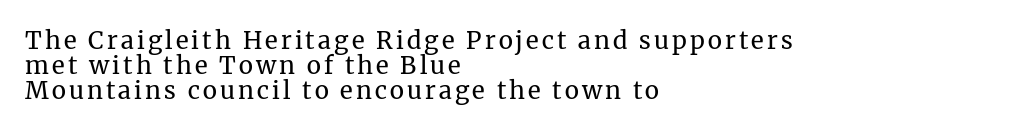
Q: Is the text bold? A: No.
Q: Is the text italic (slanted)? A: No, it is upright.
Q: Is the text underlined? A: No.
Q: How is the paragraph aligned? A: Left-aligned.
Q: Is the spacing between lines tight, normal or loose? A: Tight.
